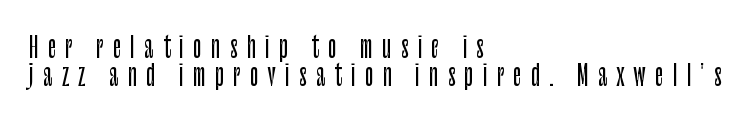
{"serif": "no", "italic": "no", "width": "condensed", "stroke_contrast": "low", "x_height": "large", "monospaced": "no", "underline": "no", "align": "left", "line_spacing": "tight", "line_spacing_ratio": 1.0, "letter_spacing": "wide", "letter_spacing_em": 0.34, "glyph_px": 28}
